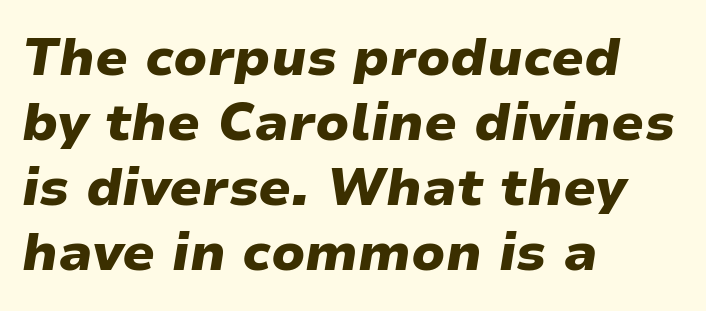
The image shows 52 px heavy, wide type, italic (leaning right); set left-aligned, normal line spacing (1.25x), normal letter spacing, not underlined; low stroke contrast and a medium x-height.
